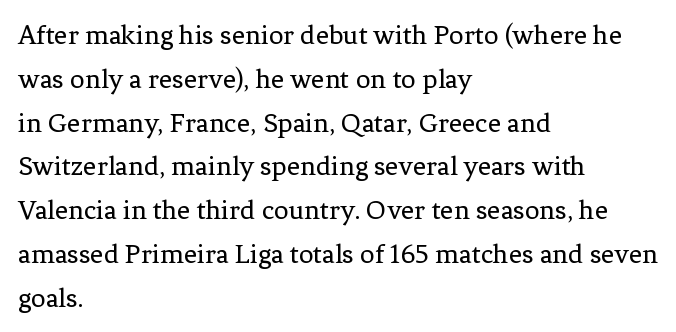
{"serif": "yes", "italic": "no", "bold": "no", "weight": "regular", "width": "normal", "stroke_contrast": "low", "x_height": "medium", "monospaced": "no", "underline": "no", "align": "left", "line_spacing": "normal", "line_spacing_ratio": 1.51, "letter_spacing": "normal", "letter_spacing_em": 0.0, "glyph_px": 29}
